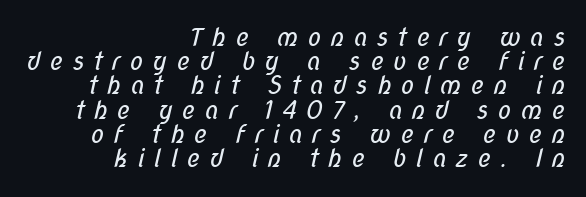
These glyphs show unthickened strokes, regular width or finer. The paragraph has a hard right edge and a soft left edge. Interline gaps are noticeably narrow in this sample. The area under the type is left untouched. Words appear elongated and porous because spacing is wide.
